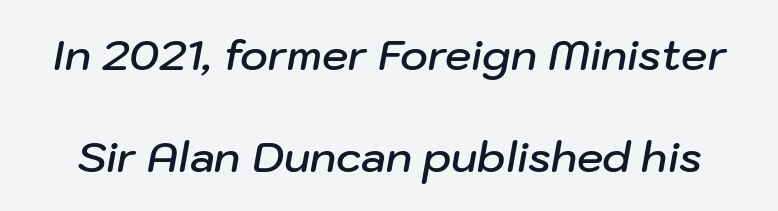
{"italic": "yes", "lean": "right", "slant_degrees": 10, "bold": "semi", "weight": "semibold", "width": "normal", "stroke_contrast": "low", "x_height": "medium", "monospaced": "no", "underline": "no", "line_spacing": "loose", "line_spacing_ratio": 2.44, "letter_spacing": "normal", "letter_spacing_em": 0.0, "glyph_px": 42}
